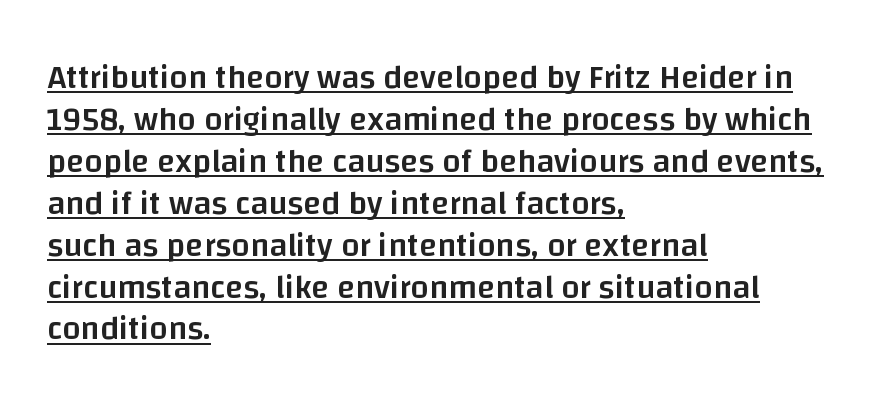
Inter-character spacing is left at the font's built-in metrics. Weight check: semibold — heavier than regular, not quite bold. A sans-serif font was chosen for this passage. A continuous stroke trails under the words, as in a hyperlink.
